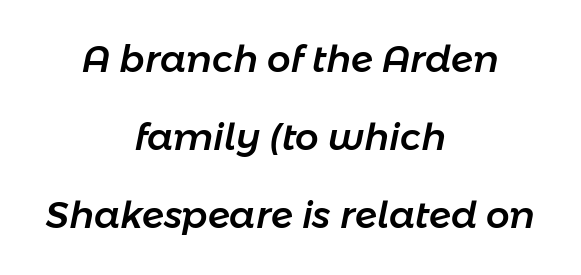
What's the leading like? Stretched, with rows far apart. The foot of each line stays bare and open. The face used here is proportionally spaced, like ordinary book or web type. Nothing unusual about the tracking: characters are spaced as the font intends.
